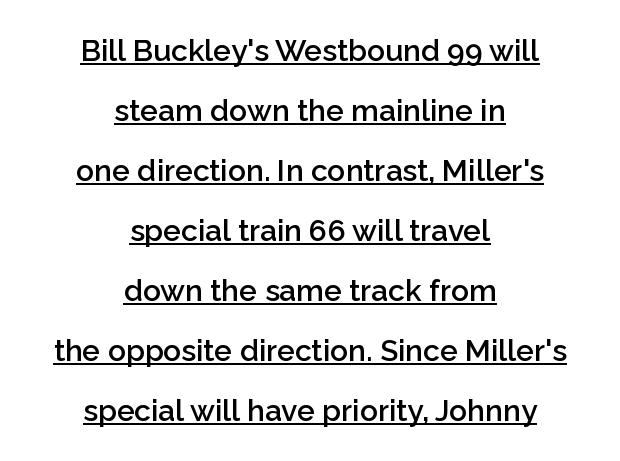
The image shows 30 px semibold sans-serif type, upright; set centered, loose line spacing (2.0x), normal letter spacing, underlined; low stroke contrast and a medium x-height.
